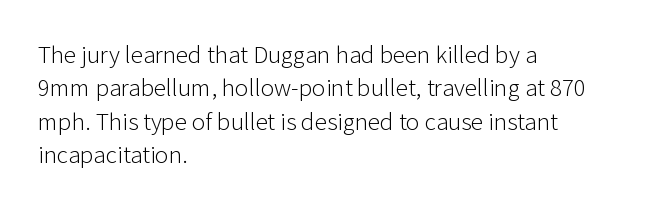
The image shows 25 px text type, upright; set left-aligned, normal line spacing (1.34x), normal letter spacing, not underlined.
